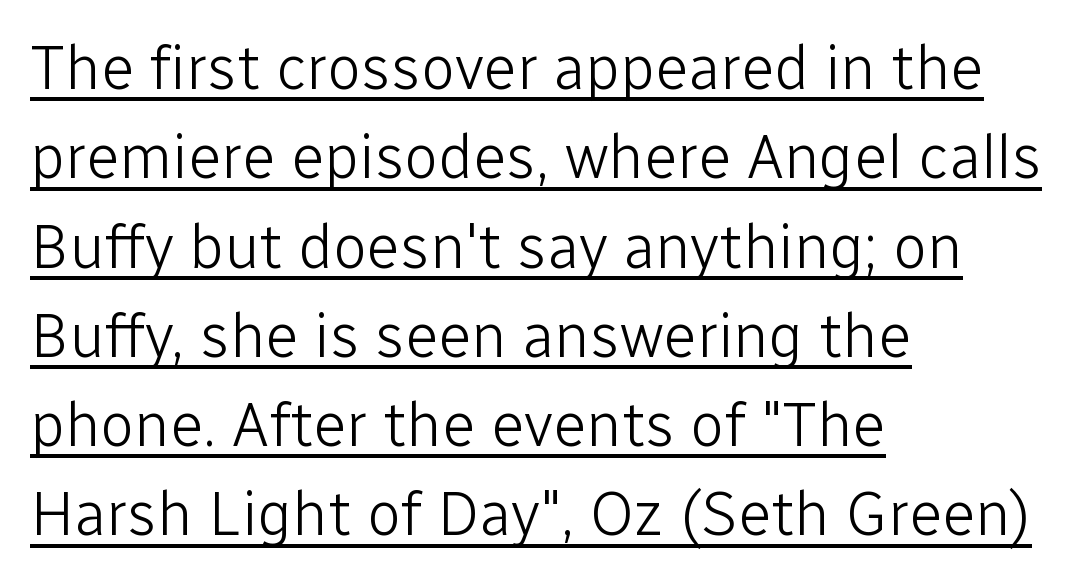
Q: Is the text bold? A: No.
Q: Is the text italic (slanted)? A: No, it is upright.
Q: Is the typeface a serif or a sans-serif typeface? A: Sans-serif.
Q: Is the text underlined? A: Yes.
Q: How is the paragraph aligned? A: Left-aligned.
Q: Is the spacing between letters normal or unusually wide? A: Normal.
Q: Is the spacing between lines tight, normal or loose? A: Normal.
Q: Width (condensed, normal, or wide)? A: Normal.
Q: Stroke contrast? A: Low.
Q: x-height? A: Medium.
Q: Monospaced? A: No.
